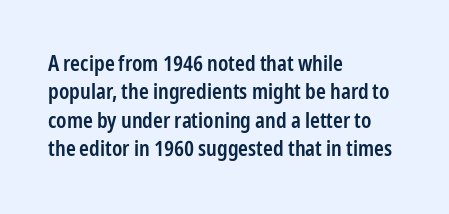
{"italic": "no", "bold": "semi", "underline": "no", "align": "left", "line_spacing": "normal", "line_spacing_ratio": 1.35, "letter_spacing": "normal", "letter_spacing_em": 0.0, "glyph_px": 21}
